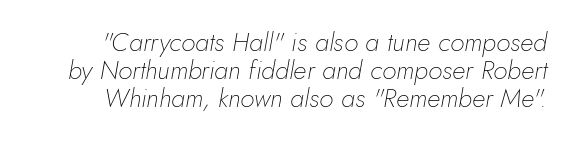
The image shows 26 px text type, italic (leaning right); set tight line spacing (1.08x), normal letter spacing, not underlined.
